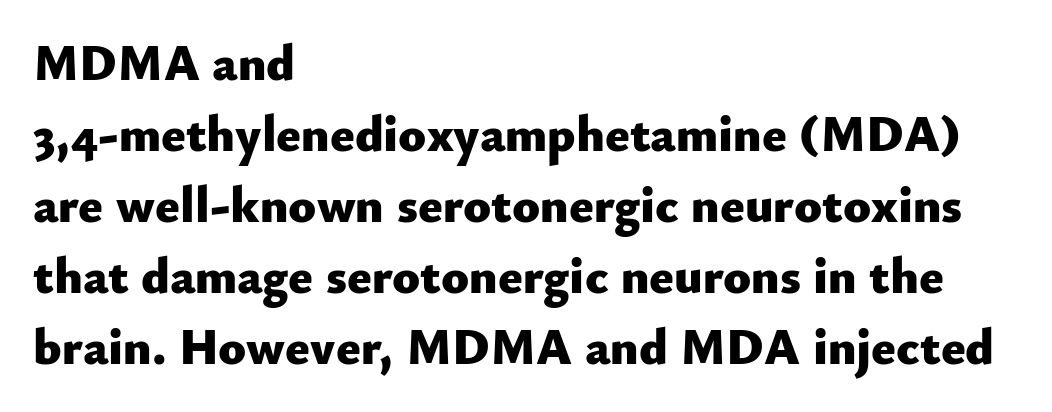
Q: Is the text bold? A: Yes.
Q: Is the text italic (slanted)? A: No, it is upright.
Q: Is the typeface a serif or a sans-serif typeface? A: Sans-serif.
Q: Is the text underlined? A: No.
Q: How is the paragraph aligned? A: Left-aligned.
Q: Is the spacing between letters normal or unusually wide? A: Normal.
Q: Is the spacing between lines tight, normal or loose? A: Normal.
Q: Width (condensed, normal, or wide)? A: Normal.
Q: Stroke contrast? A: Low.
Q: x-height? A: Small.
Q: Monospaced? A: No.
